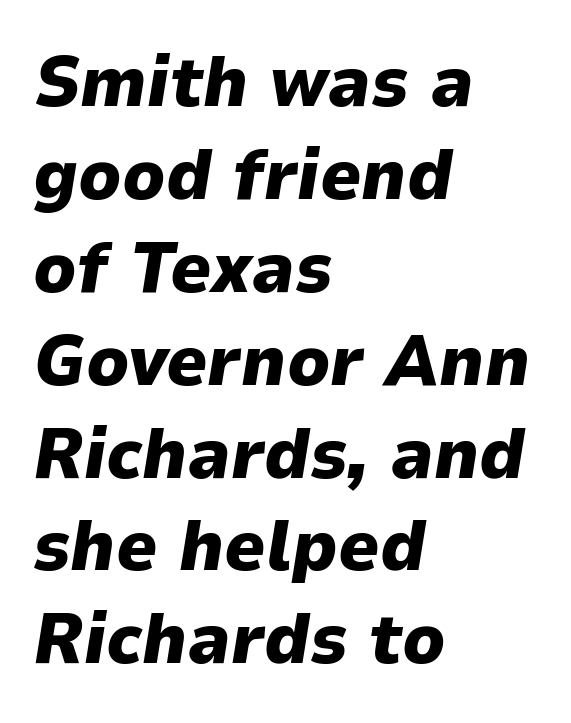
Strokes here are thick enough to call this a true bold. Is this a fixed-width face? No — the glyphs have proportional, varying widths. These lines sit exactly where default settings would place them. What stands out about the letter spacing? Nothing — it is the standard amount.
